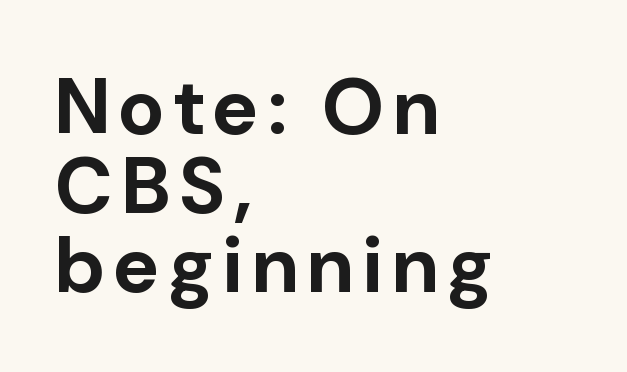
Q: Is the text bold? A: Yes.
Q: Is the text italic (slanted)? A: No, it is upright.
Q: Is the typeface a serif or a sans-serif typeface? A: Sans-serif.
Q: Is the text underlined? A: No.
Q: How is the paragraph aligned? A: Left-aligned.
Q: Is the spacing between lines tight, normal or loose? A: Tight.
Q: Width (condensed, normal, or wide)? A: Normal.
Q: Stroke contrast? A: Low.
Q: x-height? A: Medium.
Q: Monospaced? A: No.
